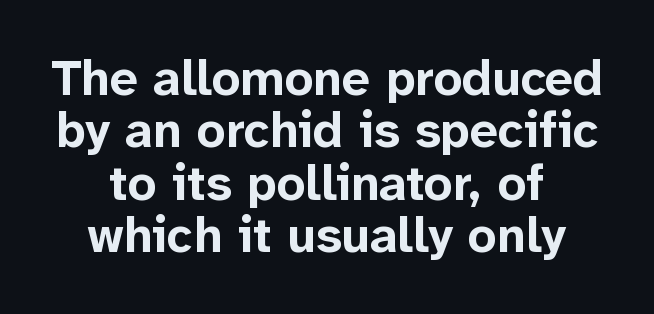
The image shows 50 px bold sans-serif type, upright; set centered, tight line spacing (1.05x), normal letter spacing, not underlined; low stroke contrast and a medium x-height.
